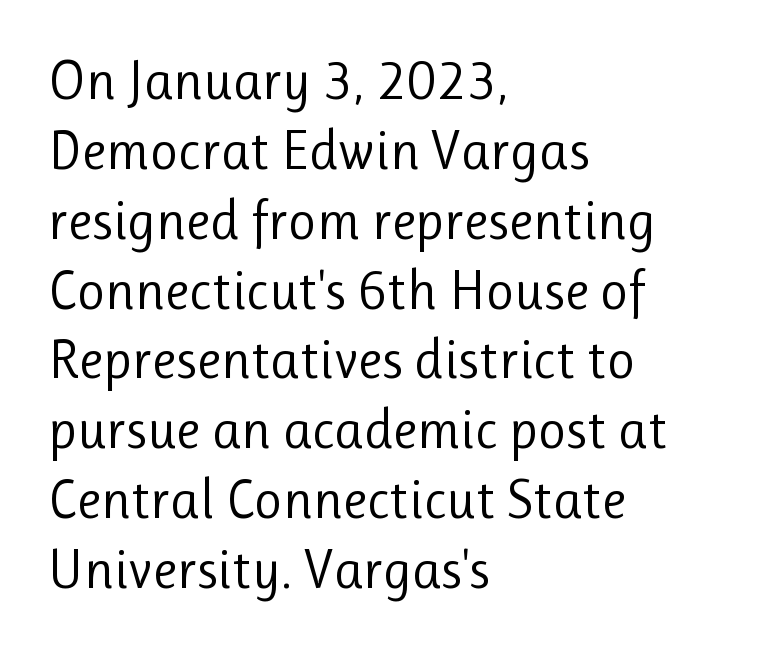
{"serif": "no", "italic": "no", "bold": "no", "weight": "regular", "width": "normal", "stroke_contrast": "low", "x_height": "medium", "monospaced": "no", "underline": "no", "align": "left", "line_spacing": "normal", "line_spacing_ratio": 1.27, "letter_spacing": "normal", "letter_spacing_em": 0.0, "glyph_px": 55}
